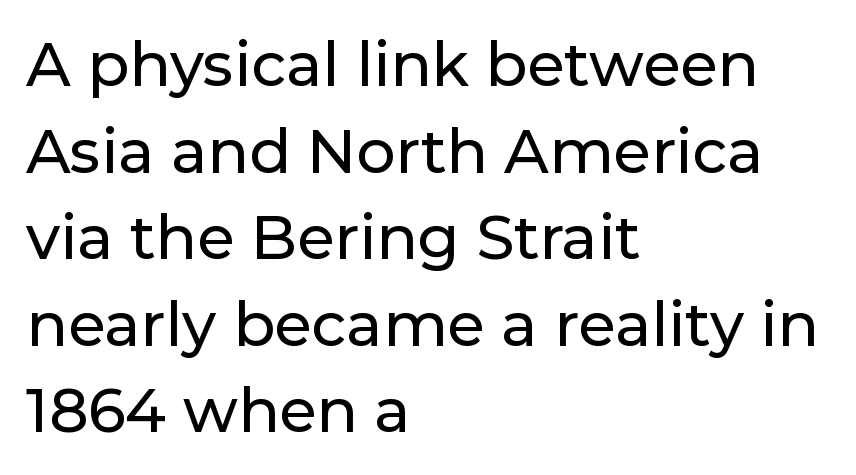
Q: Is the text italic (slanted)? A: No, it is upright.
Q: Is the typeface a serif or a sans-serif typeface? A: Sans-serif.
Q: Is the text underlined? A: No.
Q: How is the paragraph aligned? A: Left-aligned.
Q: Is the spacing between letters normal or unusually wide? A: Normal.
Q: Is the spacing between lines tight, normal or loose? A: Normal.
Q: Width (condensed, normal, or wide)? A: Normal.
Q: Stroke contrast? A: Low.
Q: x-height? A: Medium.
Q: Monospaced? A: No.
